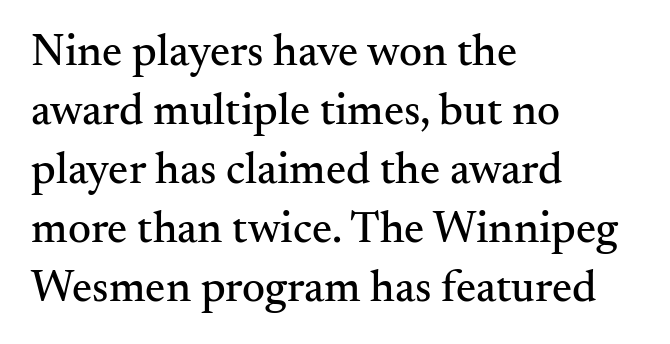
This is the regular roman posture of the typeface. This sample uses a serif face. The lines in this sample share a left origin and differ only in where they stop. Here the glyphs are tracked normally, forming tight word shapes. The rendering uses a moderate line-height, typical for paragraphs.
